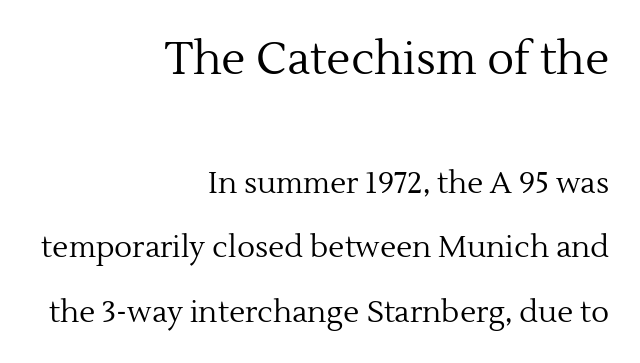
The image shows 45 px regular-weight serif type, upright; set right-aligned, loose line spacing (2.15x), normal letter spacing, not underlined; the first (top) block is 1.5x larger; a medium x-height.
